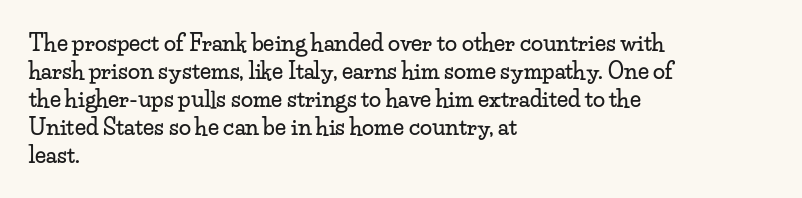
{"italic": "no", "underline": "no", "align": "left", "line_spacing": "normal", "line_spacing_ratio": 1.27, "letter_spacing": "normal", "letter_spacing_em": 0.0, "glyph_px": 22}
